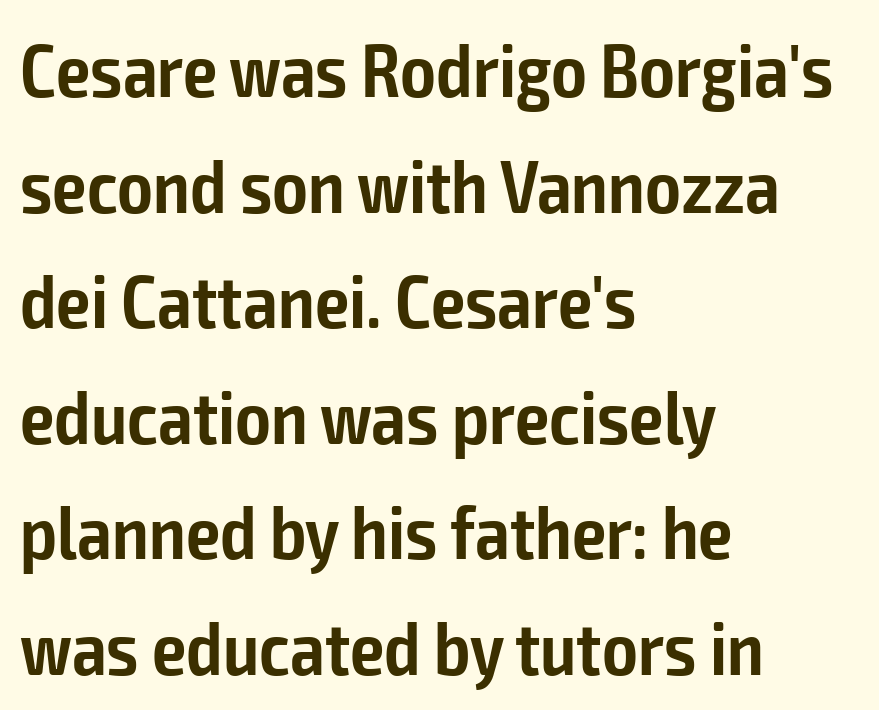
{"serif": "no", "italic": "no", "bold": "semi", "weight": "semibold", "width": "condensed", "stroke_contrast": "low", "x_height": "medium", "monospaced": "no", "underline": "no", "align": "left", "line_spacing": "normal", "line_spacing_ratio": 1.52, "letter_spacing": "normal", "letter_spacing_em": 0.0, "glyph_px": 76}
